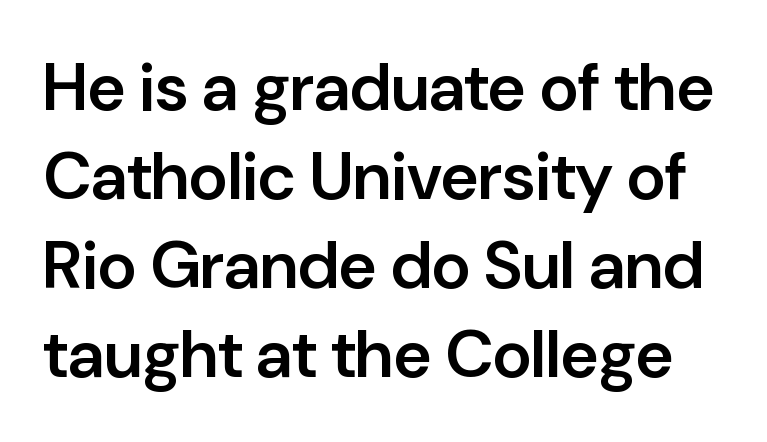
The glyphs have the mass of a demibold cut, below bold. Here the designer chose a conventional face with non-uniform glyph widths. Ordinary non-slanted type is in use. Leading: standard. This rendering leaves character spacing at its baseline value.
